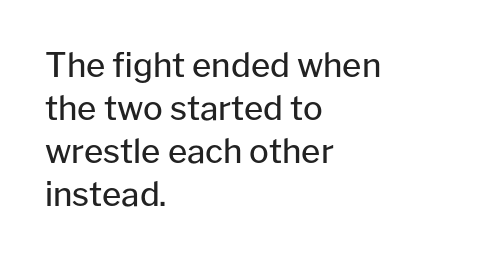
Q: Is the text bold? A: No.
Q: Is the text italic (slanted)? A: No, it is upright.
Q: Is the typeface a serif or a sans-serif typeface? A: Sans-serif.
Q: Is the text underlined? A: No.
Q: How is the paragraph aligned? A: Left-aligned.
Q: Is the spacing between letters normal or unusually wide? A: Normal.
Q: Is the spacing between lines tight, normal or loose? A: Normal.
Q: Width (condensed, normal, or wide)? A: Normal.
Q: Stroke contrast? A: Low.
Q: x-height? A: Medium.
Q: Monospaced? A: No.
